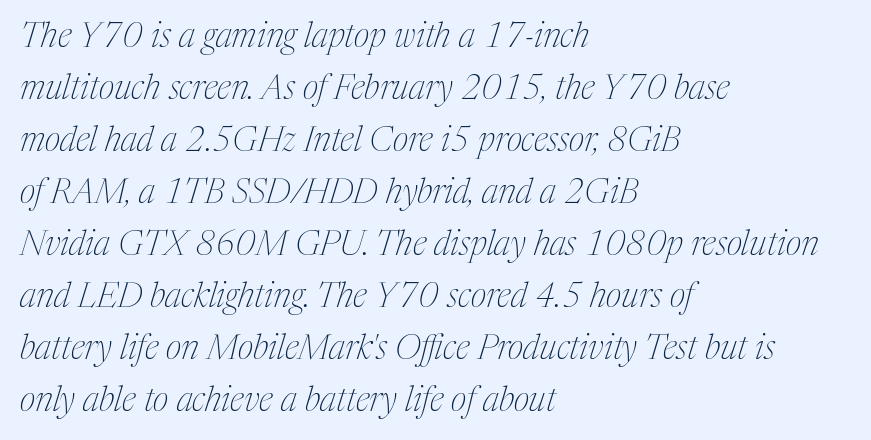
Q: Is the text bold? A: No.
Q: Is the text italic (slanted)? A: Yes, it leans right by about 17 degrees.
Q: Is the typeface a serif or a sans-serif typeface? A: Serif.
Q: Is the text underlined? A: No.
Q: How is the paragraph aligned? A: Left-aligned.
Q: Is the spacing between letters normal or unusually wide? A: Normal.
Q: Is the spacing between lines tight, normal or loose? A: Normal.
Q: Width (condensed, normal, or wide)? A: Condensed.
Q: Stroke contrast? A: Medium.
Q: x-height? A: Medium.
Q: Monospaced? A: No.
